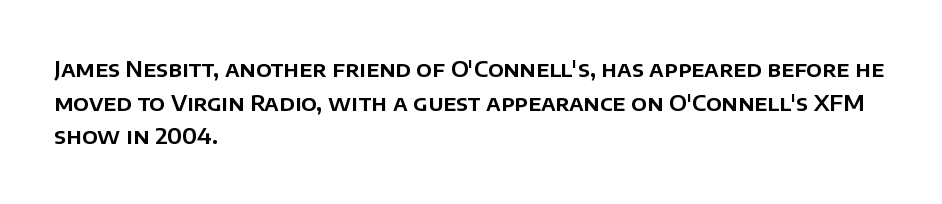
One glance says typical: line gaps are just what's usual. The letters stand upright; this is a roman face. The gap between lines stays unmarked. These lines keep a tight, regular rhythm from letter to letter. Casual observation: everything's shoved over to the left.
